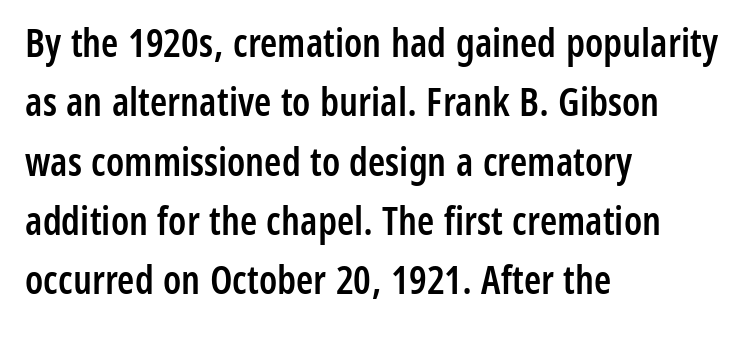
{"serif": "no", "italic": "no", "bold": "semi", "weight": "semibold", "width": "condensed", "stroke_contrast": "low", "x_height": "medium", "monospaced": "no", "underline": "no", "align": "left", "line_spacing": "normal", "line_spacing_ratio": 1.52, "letter_spacing": "normal", "letter_spacing_em": 0.0, "glyph_px": 39}
